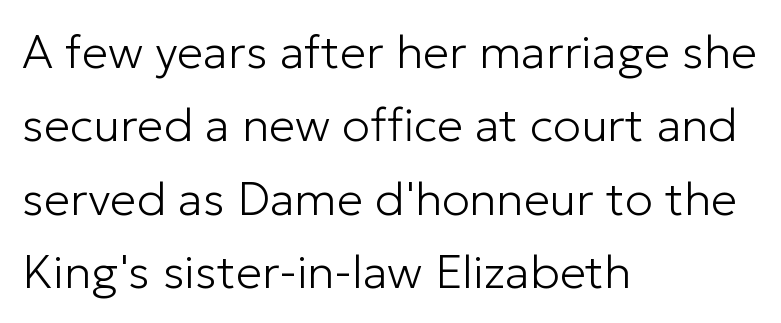
The image shows 47 px light sans-serif type, upright; set left-aligned, normal line spacing (1.56x), normal letter spacing, not underlined; low stroke contrast and a medium x-height.
